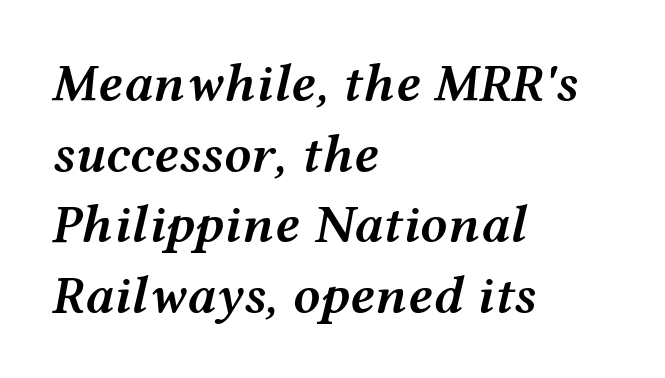
{"italic": "yes", "lean": "right", "slant_degrees": 12, "bold": "semi", "weight": "semibold", "width": "wide", "stroke_contrast": "medium", "x_height": "medium", "monospaced": "no", "underline": "no", "align": "left", "line_spacing": "normal", "line_spacing_ratio": 1.31, "letter_spacing": "normal", "letter_spacing_em": 0.0, "glyph_px": 54}
